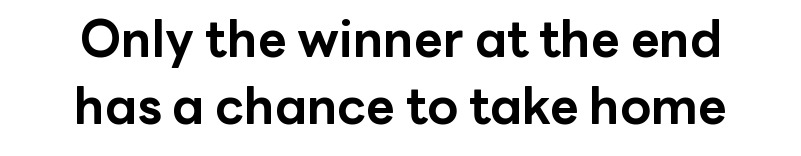
Check the space under the baseline: it is left empty. Proportional: the letters do not fall into vertical columns. Summary of weight: heavy, a full bold. Line spacing here is normal.
